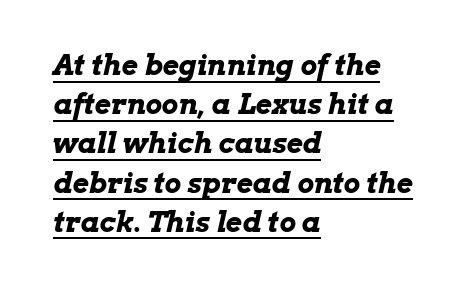
The image shows 28 px bold, wide type, italic (leaning right); set left-aligned, normal line spacing (1.4x), normal letter spacing, underlined; low stroke contrast and a medium x-height.
